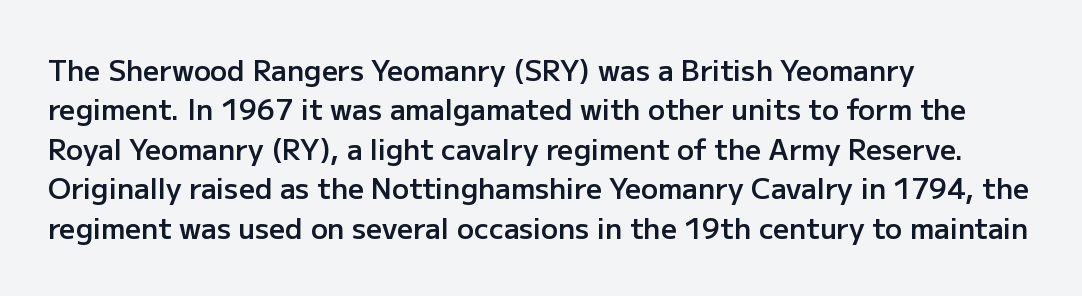
The image shows 28 px semibold sans-serif type, upright; set left-aligned, normal line spacing (1.41x), normal letter spacing, not underlined; low stroke contrast and a medium x-height.
